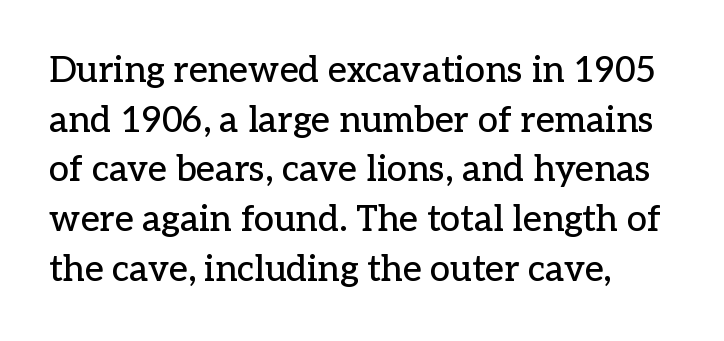
{"serif": "yes", "italic": "no", "width": "normal", "stroke_contrast": "low", "x_height": "medium", "monospaced": "no", "underline": "no", "align": "left", "line_spacing": "normal", "line_spacing_ratio": 1.38, "letter_spacing": "normal", "letter_spacing_em": 0.0, "glyph_px": 36}
